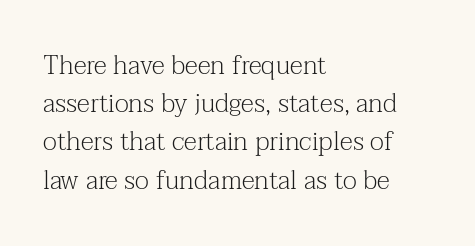
The image shows 26 px text type, upright; set left-aligned, normal line spacing (1.47x), normal letter spacing, not underlined.
